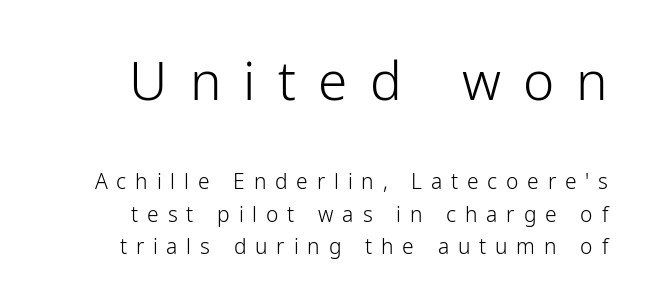
{"serif": "no", "italic": "no", "bold": "no", "weight": "light", "width": "normal", "stroke_contrast": "low", "x_height": "medium", "monospaced": "no", "underline": "no", "align": "right", "line_spacing": "normal", "line_spacing_ratio": 1.53, "letter_spacing": "wide", "letter_spacing_em": 0.42, "larger_block": "first", "size_ratio": 2.52, "glyph_px": 53}
